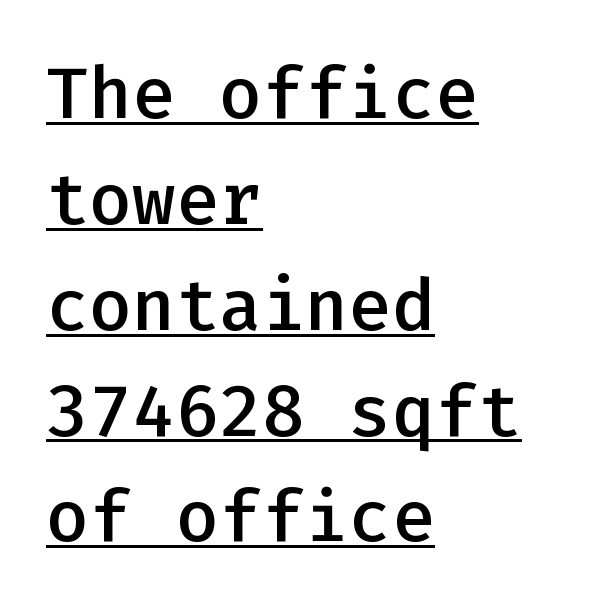
{"serif": "no", "italic": "no", "bold": "semi", "weight": "semibold", "width": "normal", "stroke_contrast": "low", "x_height": "medium", "monospaced": "yes", "underline": "yes", "align": "left", "line_spacing": "normal", "line_spacing_ratio": 1.47, "letter_spacing": "normal", "letter_spacing_em": 0.0, "glyph_px": 72}
